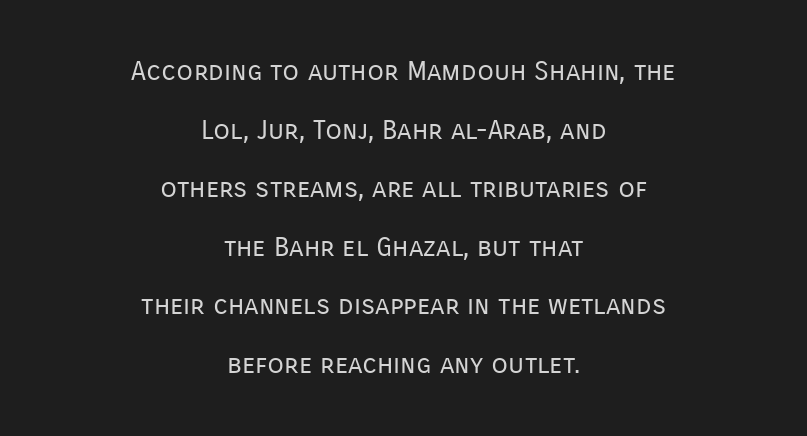
Q: Is the text bold? A: No.
Q: Is the text italic (slanted)? A: No, it is upright.
Q: Is the text underlined? A: No.
Q: How is the paragraph aligned? A: Centered.
Q: Is the spacing between letters normal or unusually wide? A: Normal.
Q: Is the spacing between lines tight, normal or loose? A: Loose.
